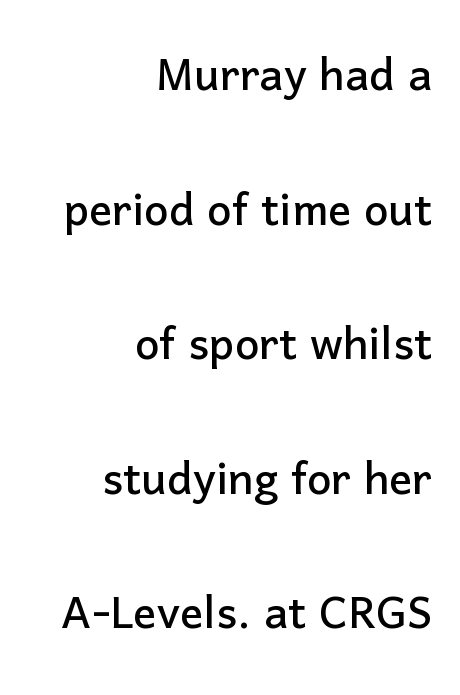
The image shows 58 px sans-serif type, upright; set right-aligned, loose line spacing (2.32x), normal letter spacing, not underlined; low stroke contrast and a medium x-height.
